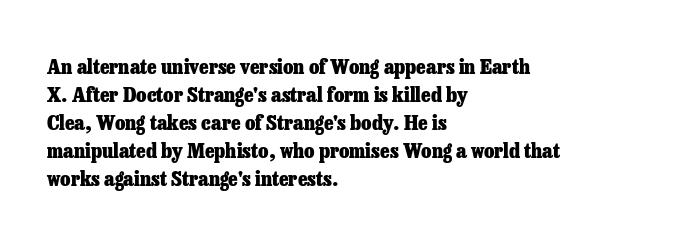
Q: Is the text bold? A: Yes.
Q: Is the text italic (slanted)? A: No, it is upright.
Q: Is the text underlined? A: No.
Q: How is the paragraph aligned? A: Left-aligned.
Q: Is the spacing between letters normal or unusually wide? A: Normal.
Q: Is the spacing between lines tight, normal or loose? A: Normal.
